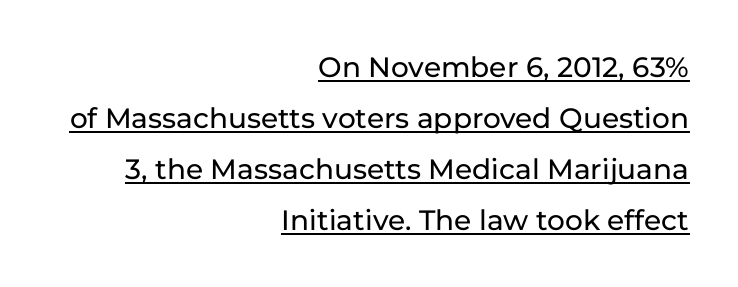
{"serif": "no", "italic": "no", "width": "normal", "stroke_contrast": "low", "x_height": "medium", "monospaced": "no", "underline": "yes", "align": "right", "line_spacing_ratio": 1.82, "letter_spacing": "normal", "letter_spacing_em": 0.0, "glyph_px": 28}
